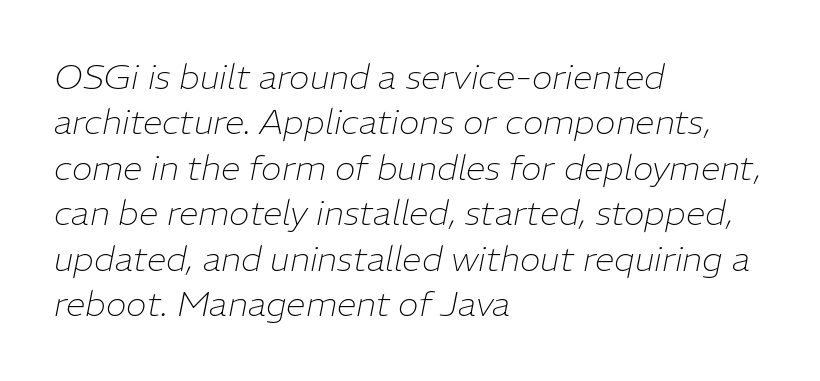
{"italic": "yes", "lean": "right", "slant_degrees": 11, "bold": "no", "weight": "thin", "width": "normal", "stroke_contrast": "low", "x_height": "medium", "monospaced": "no", "underline": "no", "align": "left", "line_spacing": "normal", "line_spacing_ratio": 1.3, "letter_spacing": "normal", "letter_spacing_em": 0.0, "glyph_px": 35}
